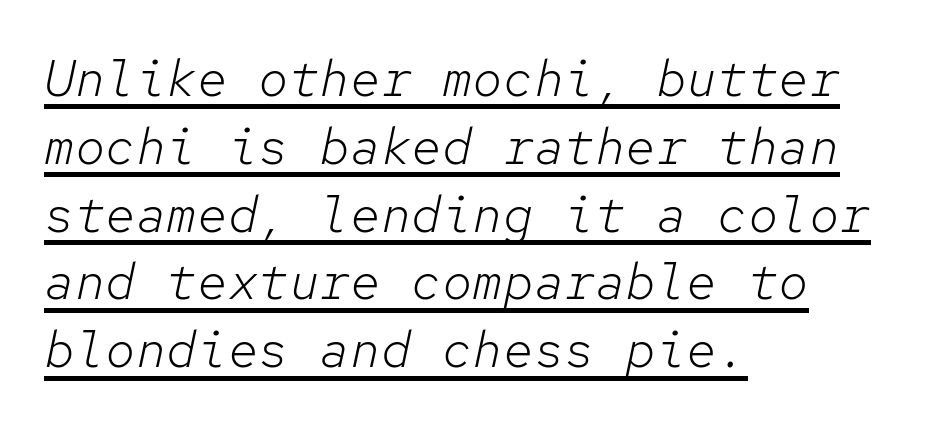
The image shows 51 px light type, italic (leaning right), monospaced; set left-aligned, normal line spacing (1.33x), normal letter spacing, underlined; low stroke contrast and a medium x-height.
